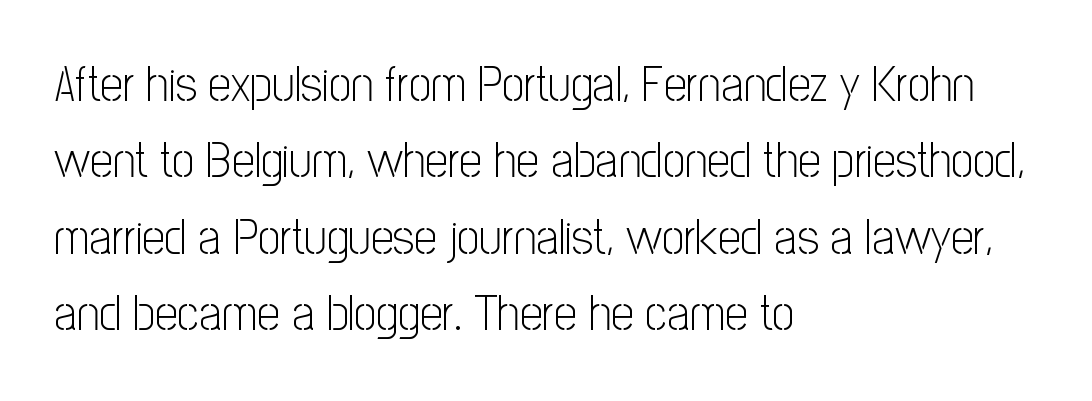
Q: Is the text bold? A: No.
Q: Is the text italic (slanted)? A: No, it is upright.
Q: Is the typeface a serif or a sans-serif typeface? A: Sans-serif.
Q: Is the text underlined? A: No.
Q: How is the paragraph aligned? A: Left-aligned.
Q: Is the spacing between letters normal or unusually wide? A: Normal.
Q: Is the spacing between lines tight, normal or loose? A: Normal.
Q: Width (condensed, normal, or wide)? A: Condensed.
Q: Stroke contrast? A: Low.
Q: x-height? A: Medium.
Q: Monospaced? A: No.
